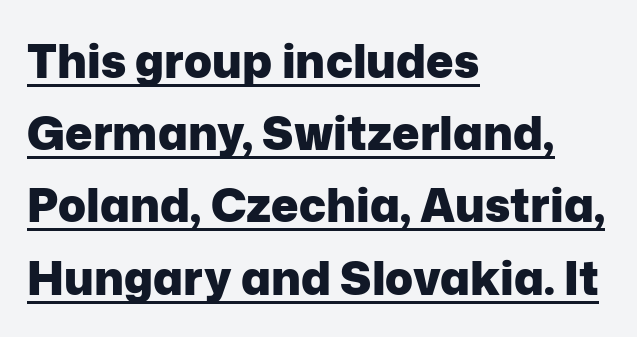
The horizontal fit of the characters is conventional and even. All the whitespace from short lines collects on the right. Here the designer chose a conventional face with non-uniform glyph widths. Line spacing here is normal. Heavy-handed strokes throughout: this text is bold.
